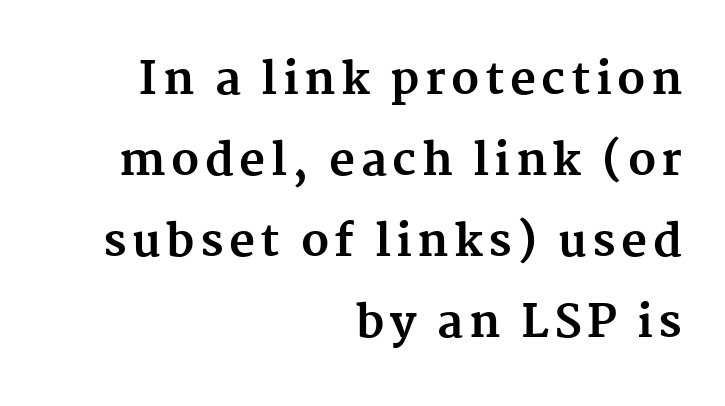
The image shows 45 px bold serif type, upright; set right-aligned, line spacing 1.8x, not underlined; medium stroke contrast and a medium x-height.
